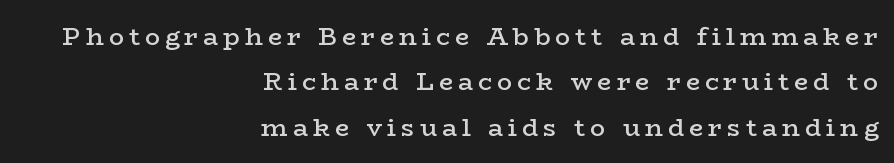
The image shows 25 px text type, upright; set right-aligned, line spacing 1.82x, unusually wide letter spacing (+0.2 em), not underlined.
